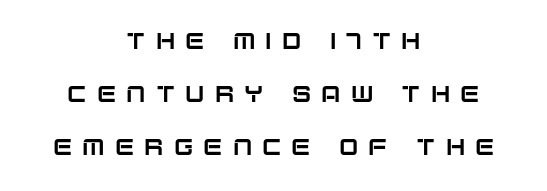
Ordinary non-slanted type is in use. Leading is clearly above the norm, producing a sparse column. Nobody drew a line under any word here. Reading down the block, each line starts at a different indent, mirrored at its end.
